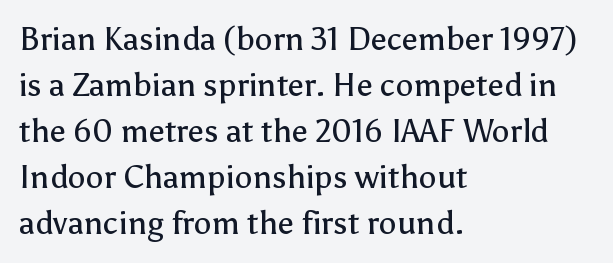
{"serif": "no", "italic": "no", "bold": "no", "weight": "regular", "width": "normal", "stroke_contrast": "low", "x_height": "medium", "monospaced": "no", "underline": "no", "align": "left", "line_spacing": "normal", "line_spacing_ratio": 1.44, "letter_spacing": "normal", "letter_spacing_em": 0.0, "glyph_px": 32}
